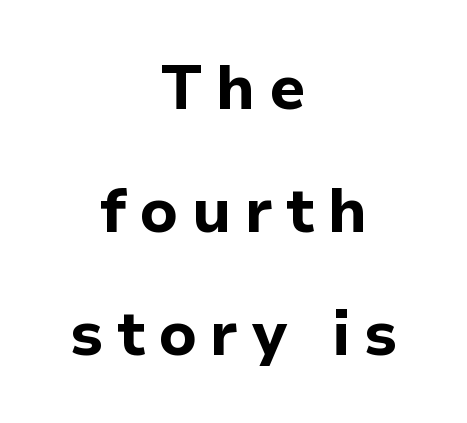
{"serif": "no", "italic": "no", "bold": "yes", "weight": "bold", "width": "normal", "stroke_contrast": "low", "x_height": "medium", "monospaced": "no", "underline": "no", "align": "center", "line_spacing": "loose", "line_spacing_ratio": 1.98, "letter_spacing": "wide", "letter_spacing_em": 0.22, "glyph_px": 62}
